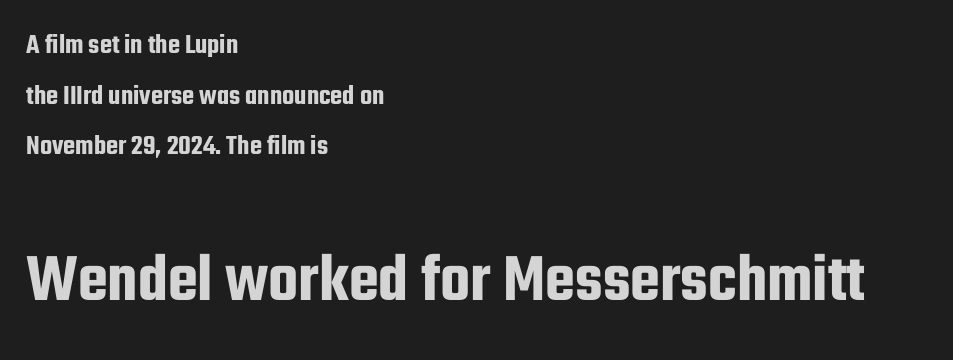
{"serif": "no", "italic": "no", "width": "condensed", "stroke_contrast": "low", "x_height": "medium", "monospaced": "no", "underline": "no", "align": "left", "line_spacing_ratio": 1.81, "letter_spacing": "normal", "letter_spacing_em": 0.0, "larger_block": "second", "size_ratio": 2.46, "glyph_px": 69}
